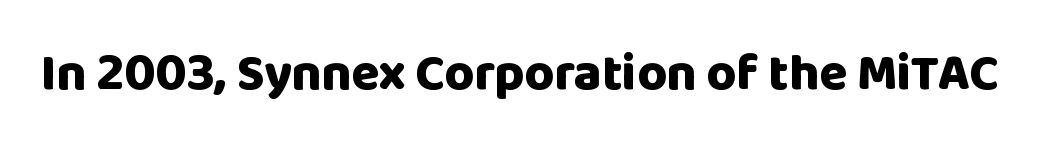
Each letter keeps its own natural width here, so spacing adapts to shape. Standard letterfit; no display-style spreading of the glyphs. The typesetting leans heavy: a genuine bold. Grotesque or geometric, the face here clearly has no serifs. Does the lettering tilt? It doesn't — this is upright.
